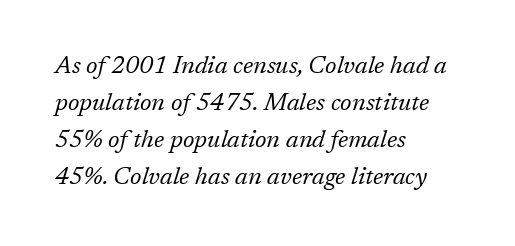
A typesetter would call this leading conventional body-copy spacing. A typesetter would call this zero additional tracking. Clear beneath every line of the passage. A light-to-regular cut is what we see here. Teacher's note: observe the even left margin — that is flush-left alignment.
